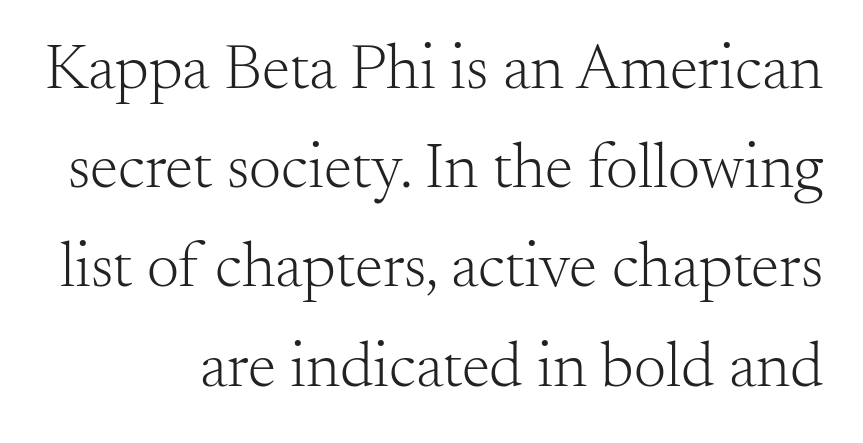
{"serif": "yes", "italic": "no", "bold": "no", "weight": "light", "width": "normal", "stroke_contrast": "medium", "x_height": "small", "monospaced": "no", "underline": "no", "line_spacing": "normal", "line_spacing_ratio": 1.55, "letter_spacing": "normal", "letter_spacing_em": 0.0, "glyph_px": 64}
